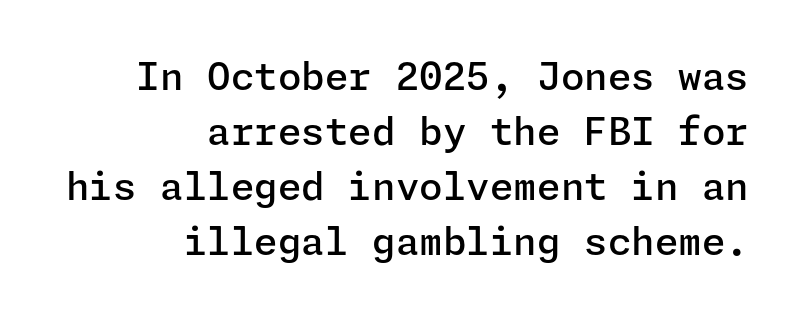
Q: Is the text bold? A: Semi-bold.
Q: Is the text italic (slanted)? A: No, it is upright.
Q: Is the typeface a serif or a sans-serif typeface? A: Sans-serif.
Q: Is the text underlined? A: No.
Q: How is the paragraph aligned? A: Right-aligned.
Q: Is the spacing between letters normal or unusually wide? A: Normal.
Q: Is the spacing between lines tight, normal or loose? A: Normal.
Q: Width (condensed, normal, or wide)? A: Normal.
Q: Stroke contrast? A: Low.
Q: x-height? A: Medium.
